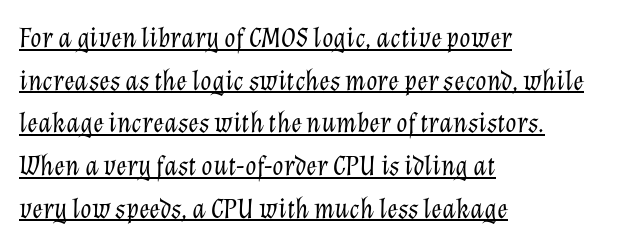
Q: Is the text bold? A: No.
Q: Is the text italic (slanted)? A: Yes, it leans right by about 12 degrees.
Q: Is the text underlined? A: Yes.
Q: How is the paragraph aligned? A: Left-aligned.
Q: Is the spacing between letters normal or unusually wide? A: Normal.
Q: Is the spacing between lines tight, normal or loose? A: Normal.
Q: Width (condensed, normal, or wide)? A: Normal.
Q: Stroke contrast? A: Low.
Q: x-height? A: Medium.
Q: Monospaced? A: No.
